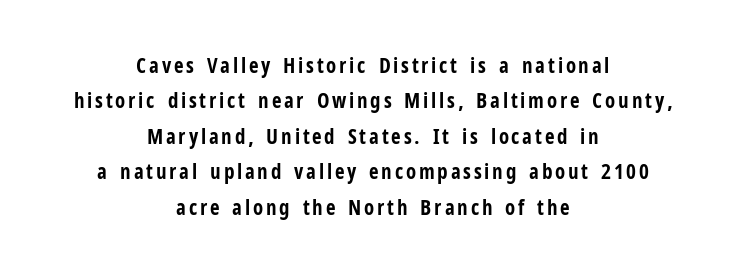
Q: Is the text bold? A: Yes.
Q: Is the text italic (slanted)? A: No, it is upright.
Q: Is the text underlined? A: No.
Q: How is the paragraph aligned? A: Centered.
Q: Is the spacing between lines tight, normal or loose? A: Normal.
